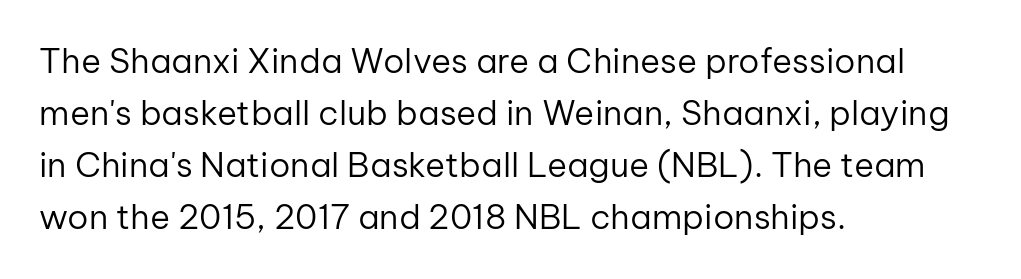
Check where the strokes stop: nothing finishes them off — pure sans. Typeset ragged right — the left edge is the straight one. The weight would be labelled regular, book, light, or lighter still. The passage shown is typed in a proportional face where columns would drift. Posture: upright roman.
